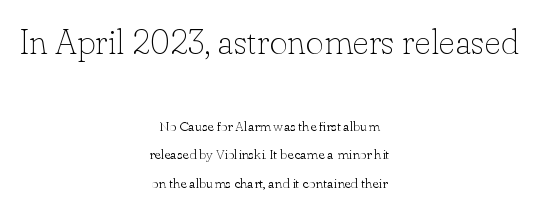
{"serif": "yes", "italic": "no", "bold": "no", "weight": "thin", "width": "normal", "stroke_contrast": "low", "x_height": "small", "monospaced": "no", "underline": "no", "align": "center", "line_spacing": "loose", "line_spacing_ratio": 2.01, "letter_spacing": "normal", "letter_spacing_em": 0.0, "larger_block": "first", "size_ratio": 2.5, "glyph_px": 35}
